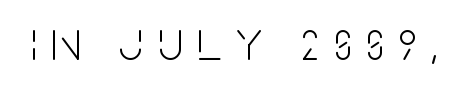
{"serif": "no", "italic": "no", "bold": "no", "weight": "light", "width": "condensed", "stroke_contrast": "low", "x_height": "large", "monospaced": "no", "underline": "no", "letter_spacing": "wide", "letter_spacing_em": 0.25, "glyph_px": 57}
